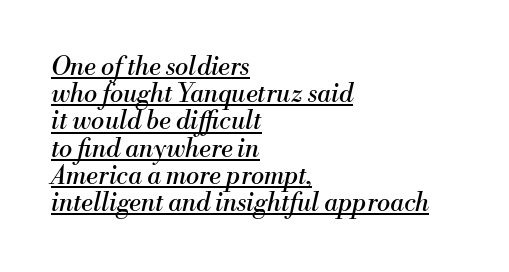
Characters are canted at an angle relative to the baseline's perpendicular. The rendering keeps characters at their native spacing. Weight: regular or lighter. One glance says dense: line gaps are narrower than usual. Where is the straight margin? On the left. This rendering features underlined lettering.
